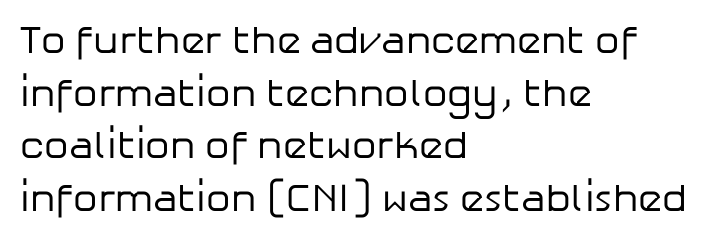
The image shows 39 px regular-weight sans-serif type, upright; set left-aligned, normal line spacing (1.35x), normal letter spacing, not underlined; low stroke contrast and a medium x-height.
